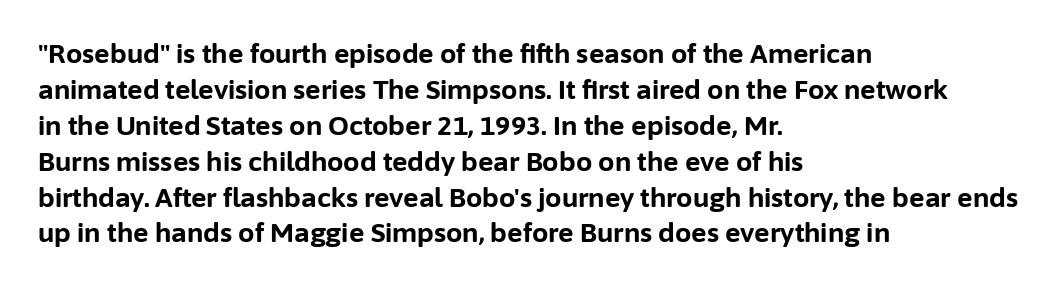
Weight: bold. Inter-character spacing is left at the font's built-in metrics. Check the space under the baseline: it is left empty. These lines sit exactly where default settings would place them. Compared with a centered layout, this one pins lines to the left instead.
